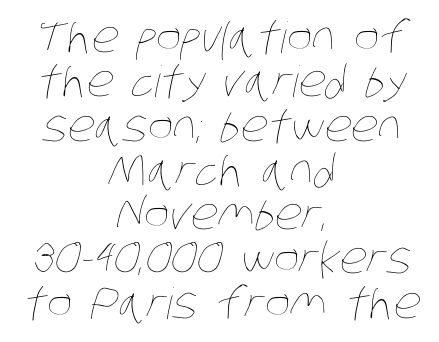
Q: Is the text bold? A: No.
Q: Is the text underlined? A: No.
Q: How is the paragraph aligned? A: Centered.
Q: Is the spacing between letters normal or unusually wide? A: Normal.
Q: Is the spacing between lines tight, normal or loose? A: Tight.
Q: Width (condensed, normal, or wide)? A: Condensed.
Q: Stroke contrast? A: Low.
Q: x-height? A: Large.
Q: Monospaced? A: No.
